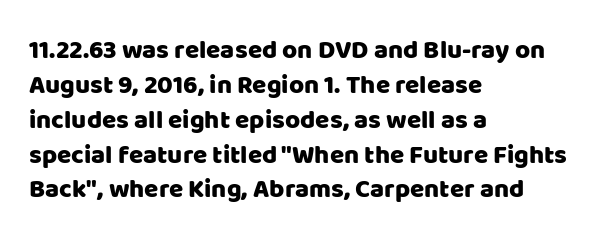
{"italic": "no", "underline": "no", "align": "left", "line_spacing": "normal", "line_spacing_ratio": 1.34, "letter_spacing": "normal", "letter_spacing_em": 0.0, "glyph_px": 26}
